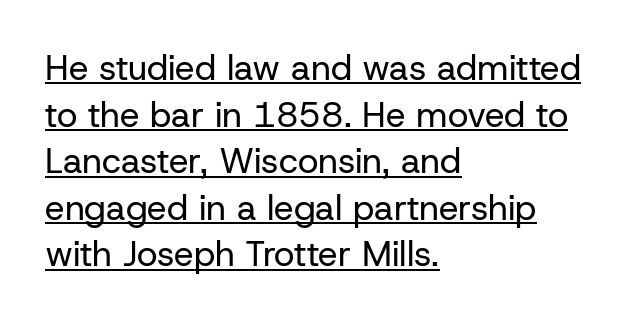
Note: no serifs on the glyphs. Style check: upright. Stems here are at most as thick as an everyday book face. The glyphs are accompanied by a horizontal stroke just below them. Compared with typical body copy, the letter spacing here is the same.
